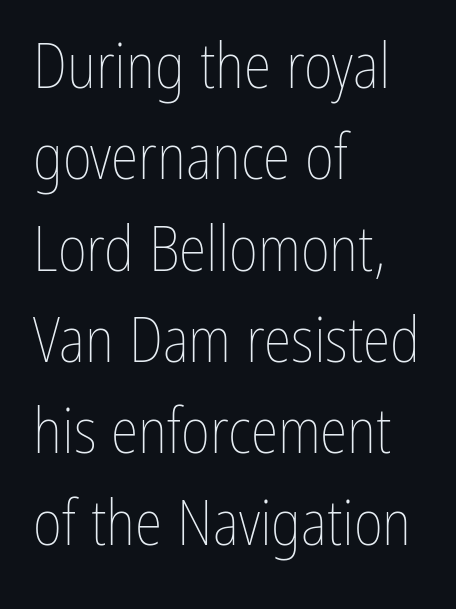
Q: Is the text bold? A: No.
Q: Is the text italic (slanted)? A: No, it is upright.
Q: Is the text underlined? A: No.
Q: How is the paragraph aligned? A: Left-aligned.
Q: Is the spacing between letters normal or unusually wide? A: Normal.
Q: Is the spacing between lines tight, normal or loose? A: Normal.
Q: Width (condensed, normal, or wide)? A: Condensed.
Q: Stroke contrast? A: Low.
Q: x-height? A: Medium.
Q: Monospaced? A: No.
